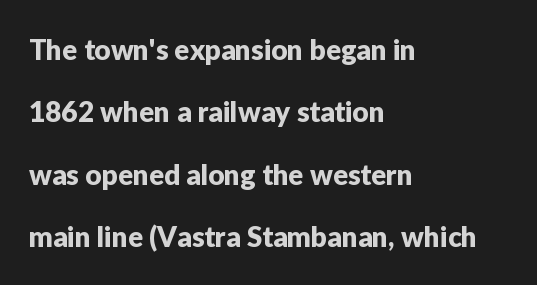
Tall strokes in this sample are plumb rather than angled. Stroke terminals: plain, sans-serif. Is this a fixed-width face? No — the glyphs have proportional, varying widths. Summary of vertical rhythm: relaxed, with wide interline spacing.
